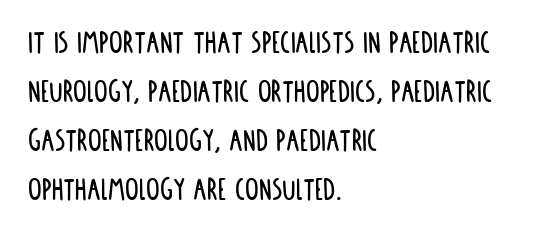
This sample is left-justified, so line endings fall wherever the words run out. Baseline-to-baseline distance is the conventional proportion of letter height. Type without underlining. The horizontal fit of the characters is conventional and even. The letters advance in unequal steps, a hallmark of proportional type.
